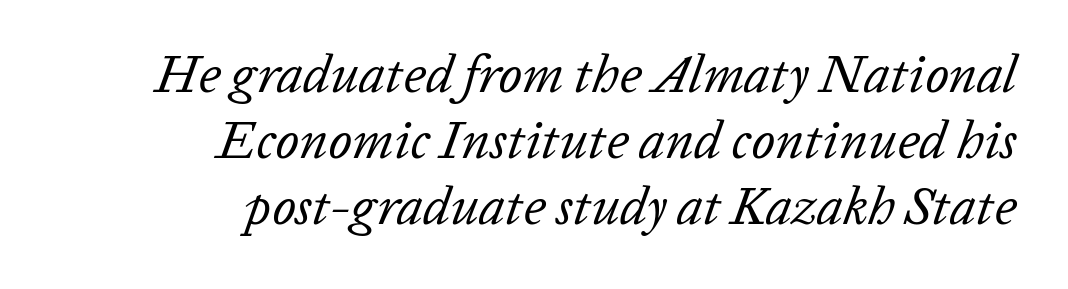
Compared with a flush-left layout, this one pins lines to the opposite, right side. The rendering keeps characters at their native spacing. Is this a fixed-width face? No — the glyphs have proportional, varying widths. The letterforms sit at book weight or below. Every character sits at an angle, as italics do.
